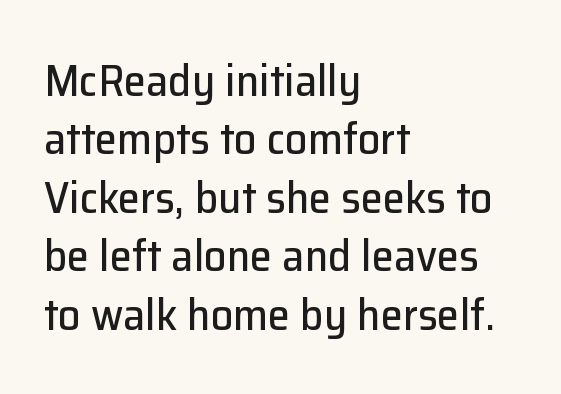
Q: Is the text italic (slanted)? A: No, it is upright.
Q: Is the typeface a serif or a sans-serif typeface? A: Sans-serif.
Q: Is the text underlined? A: No.
Q: How is the paragraph aligned? A: Left-aligned.
Q: Is the spacing between letters normal or unusually wide? A: Normal.
Q: Is the spacing between lines tight, normal or loose? A: Normal.
Q: Width (condensed, normal, or wide)? A: Normal.
Q: Stroke contrast? A: Low.
Q: x-height? A: Medium.
Q: Monospaced? A: No.
